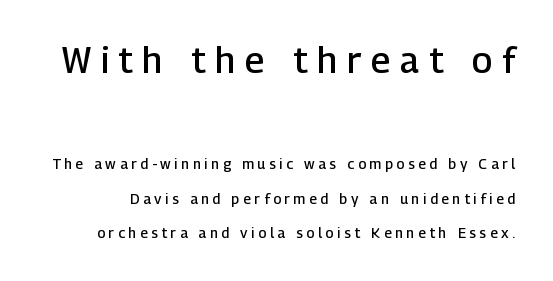
Q: Is the text bold? A: Semi-bold.
Q: Is the text italic (slanted)? A: No, it is upright.
Q: Is the typeface a serif or a sans-serif typeface? A: Sans-serif.
Q: Is the text underlined? A: No.
Q: Is the spacing between letters normal or unusually wide? A: Unusually wide.
Q: Is the spacing between lines tight, normal or loose? A: Loose.
Q: Which block of text is set in a larger size, the first (top) or the second (bottom)? A: The first (top) one.
Q: Width (condensed, normal, or wide)? A: Normal.
Q: Stroke contrast? A: Low.
Q: x-height? A: Medium.
Q: Monospaced? A: No.
